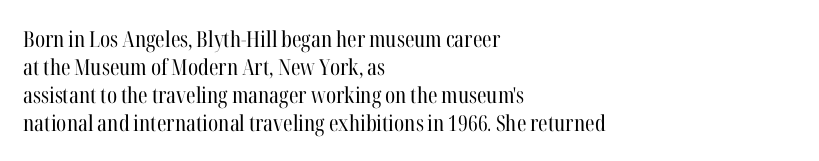
The image shows 22 px text type, upright; set left-aligned, normal line spacing (1.27x), normal letter spacing, not underlined.
